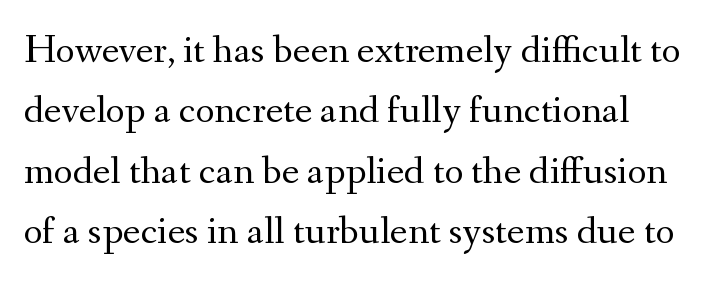
The image shows 41 px regular-weight serif type, upright; set left-aligned, normal line spacing (1.47x), normal letter spacing, not underlined; medium stroke contrast and a small x-height.
